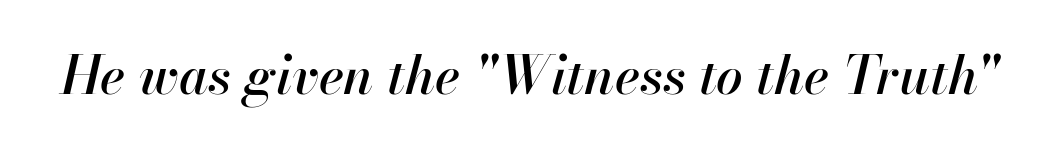
The image shows 53 px text type, italic (leaning right); set normal letter spacing, not underlined; high stroke contrast and a small x-height.
